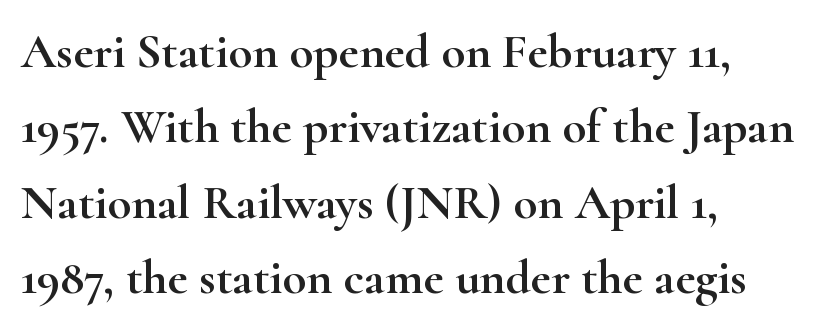
Q: Is the text italic (slanted)? A: No, it is upright.
Q: Is the typeface a serif or a sans-serif typeface? A: Serif.
Q: Is the text underlined? A: No.
Q: How is the paragraph aligned? A: Left-aligned.
Q: Is the spacing between letters normal or unusually wide? A: Normal.
Q: Is the spacing between lines tight, normal or loose? A: Normal.
Q: Width (condensed, normal, or wide)? A: Wide.
Q: Stroke contrast? A: High.
Q: x-height? A: Small.
Q: Monospaced? A: No.
